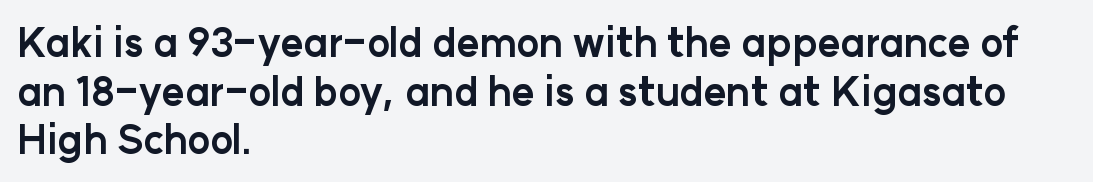
Q: Is the text bold? A: Yes.
Q: Is the text italic (slanted)? A: No, it is upright.
Q: Is the typeface a serif or a sans-serif typeface? A: Sans-serif.
Q: Is the text underlined? A: No.
Q: How is the paragraph aligned? A: Left-aligned.
Q: Is the spacing between letters normal or unusually wide? A: Normal.
Q: Is the spacing between lines tight, normal or loose? A: Normal.
Q: Width (condensed, normal, or wide)? A: Normal.
Q: Stroke contrast? A: Low.
Q: x-height? A: Medium.
Q: Monospaced? A: No.
